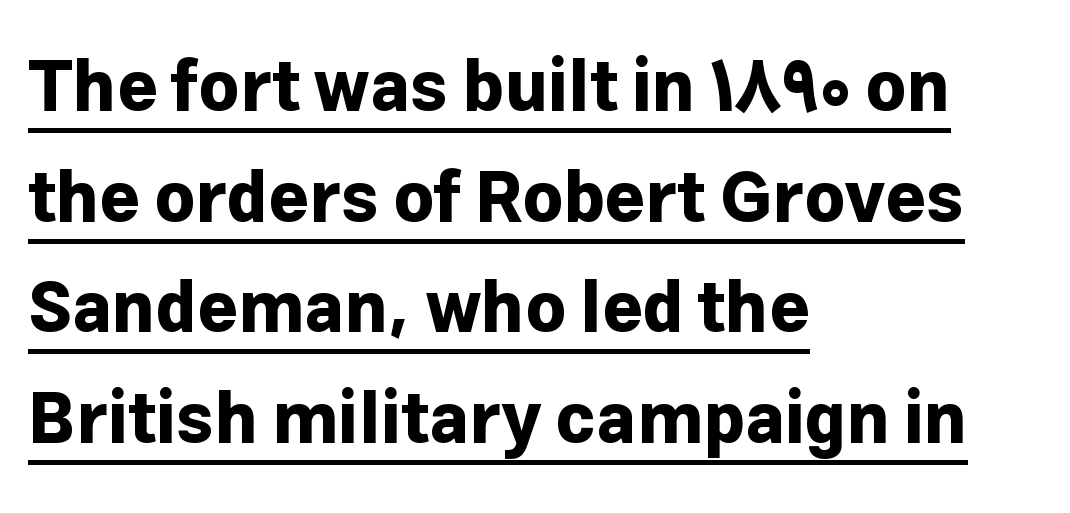
Q: Is the text bold? A: Yes.
Q: Is the text italic (slanted)? A: No, it is upright.
Q: Is the typeface a serif or a sans-serif typeface? A: Sans-serif.
Q: Is the text underlined? A: Yes.
Q: How is the paragraph aligned? A: Left-aligned.
Q: Is the spacing between letters normal or unusually wide? A: Normal.
Q: Is the spacing between lines tight, normal or loose? A: Normal.
Q: Width (condensed, normal, or wide)? A: Normal.
Q: Stroke contrast? A: Low.
Q: x-height? A: Medium.
Q: Monospaced? A: No.
